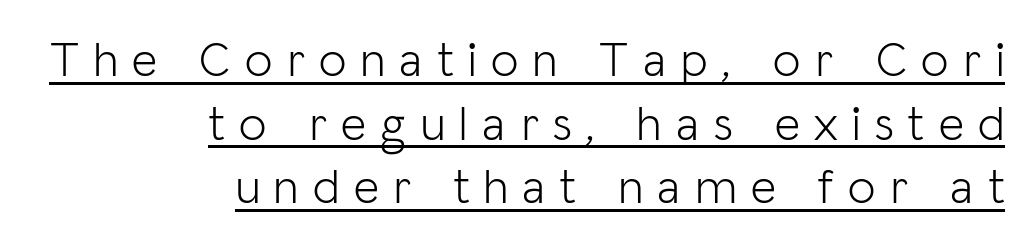
{"serif": "no", "italic": "no", "bold": "no", "weight": "light", "width": "normal", "stroke_contrast": "low", "x_height": "medium", "monospaced": "no", "underline": "yes", "align": "right", "line_spacing": "normal", "line_spacing_ratio": 1.3, "letter_spacing": "wide", "letter_spacing_em": 0.3, "glyph_px": 49}
